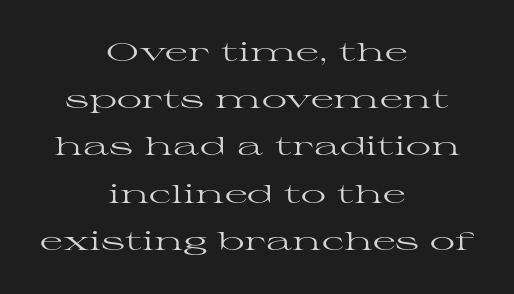
{"italic": "no", "bold": "no", "underline": "no", "align": "center", "line_spacing_ratio": 1.89, "letter_spacing": "normal", "letter_spacing_em": 0.0, "glyph_px": 25}
